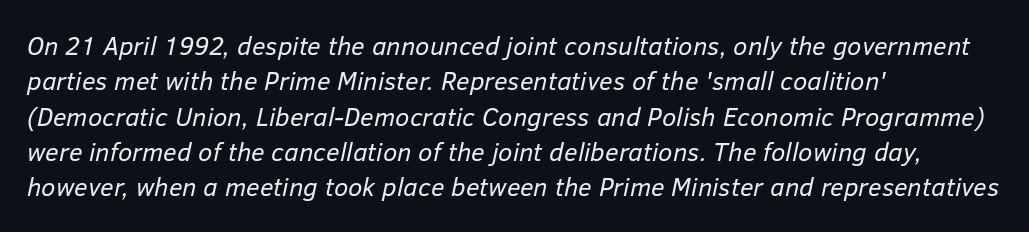
Q: Is the text bold? A: No.
Q: Is the text italic (slanted)? A: Yes, it leans right by about 12 degrees.
Q: Is the text underlined? A: No.
Q: How is the paragraph aligned? A: Left-aligned.
Q: Is the spacing between letters normal or unusually wide? A: Normal.
Q: Is the spacing between lines tight, normal or loose? A: Normal.
